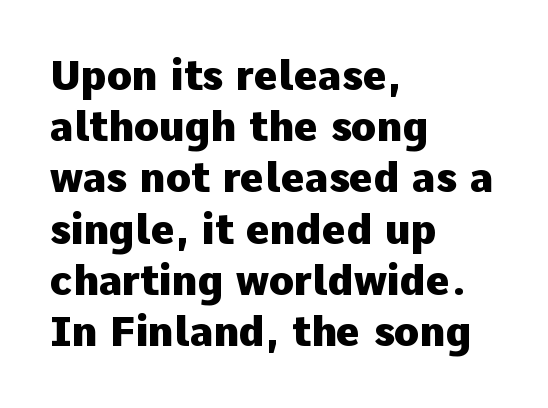
This is roman type, the default non-slanted kind. The typesetting leans heavy: a genuine bold. Quick note: underline off. The rows are spaced the way most documents space them. Letter spacing: default. Unlike a traditional serif, this face leaves its strokes unadorned.
